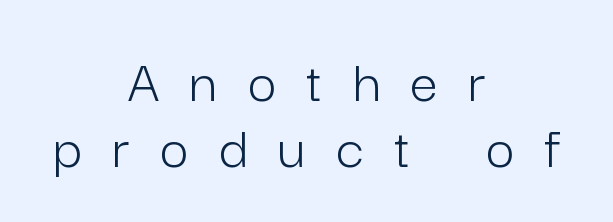
The image shows 62 px light sans-serif type, upright; set centered, tight line spacing (1.07x), unusually wide letter spacing (+0.49 em), not underlined; low stroke contrast and a medium x-height.
